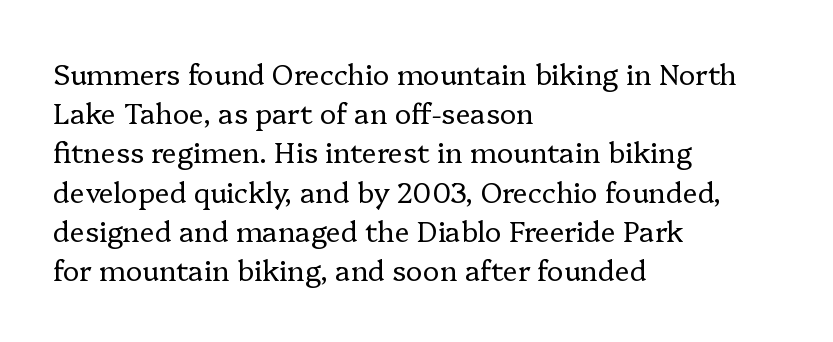
Q: Is the text bold? A: No.
Q: Is the text italic (slanted)? A: No, it is upright.
Q: Is the typeface a serif or a sans-serif typeface? A: Serif.
Q: Is the text underlined? A: No.
Q: How is the paragraph aligned? A: Left-aligned.
Q: Is the spacing between letters normal or unusually wide? A: Normal.
Q: Is the spacing between lines tight, normal or loose? A: Normal.
Q: Width (condensed, normal, or wide)? A: Normal.
Q: Stroke contrast? A: Low.
Q: x-height? A: Medium.
Q: Monospaced? A: No.
